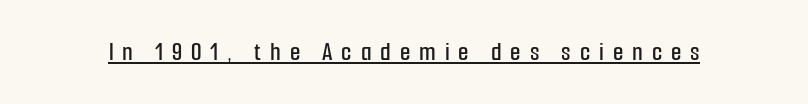
{"italic": "no", "underline": "yes", "letter_spacing": "wide", "letter_spacing_em": 0.33, "glyph_px": 27}
